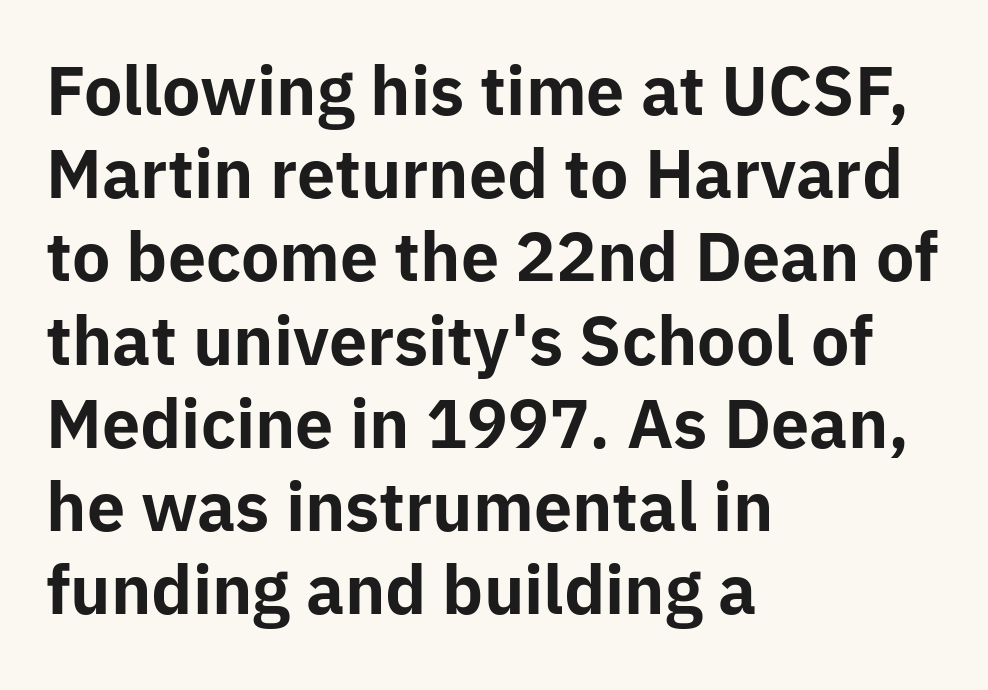
The image shows 65 px bold sans-serif type, upright; set left-aligned, normal line spacing (1.28x), normal letter spacing, not underlined; low stroke contrast and a medium x-height.
